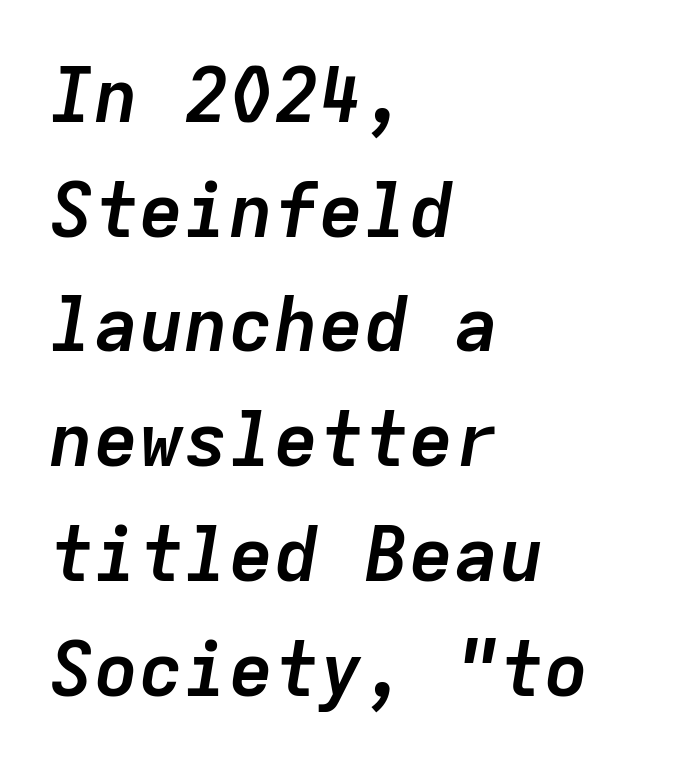
Compared with an ordinary text face, these strokes are far heavier — a full bold. A typesetter would call this leading conventional body-copy spacing. Compared with typical body copy, the letter spacing here is the same. Check the space under the baseline: it is left empty.
